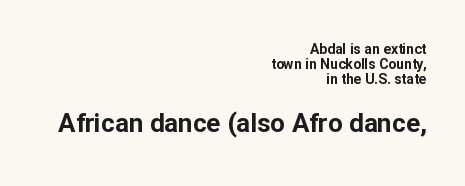
The image shows 26 px bold type, upright; set right-aligned, tight line spacing (1.08x), normal letter spacing, not underlined; the second (bottom) block is 1.86x larger.
